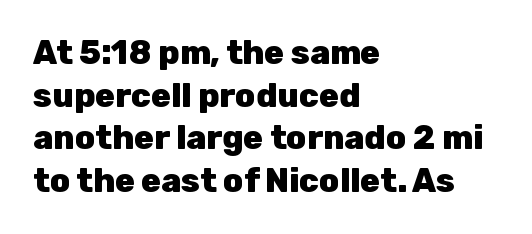
Q: Is the text bold? A: Yes.
Q: Is the text italic (slanted)? A: No, it is upright.
Q: Is the typeface a serif or a sans-serif typeface? A: Sans-serif.
Q: Is the text underlined? A: No.
Q: How is the paragraph aligned? A: Left-aligned.
Q: Is the spacing between letters normal or unusually wide? A: Normal.
Q: Is the spacing between lines tight, normal or loose? A: Normal.
Q: Width (condensed, normal, or wide)? A: Normal.
Q: Stroke contrast? A: Low.
Q: x-height? A: Medium.
Q: Monospaced? A: No.
